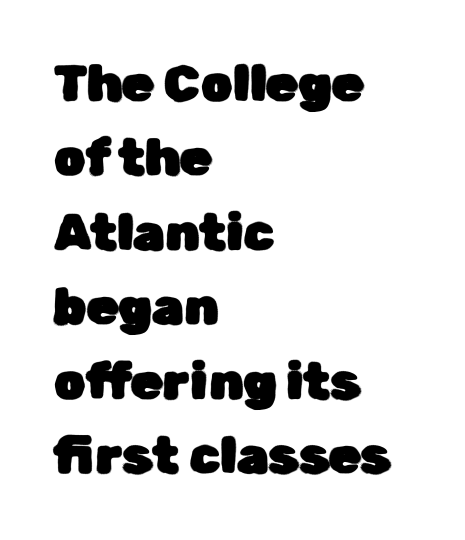
These lines keep a tight, regular rhythm from letter to letter. This is sans-serif lettering, the kind often seen on screens and signage. This sample keeps an unexceptional amount of space between lines. Short and long lines alike share a common starting point at left.
